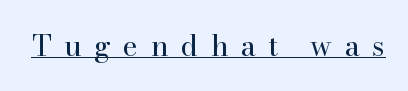
The rendering uses natural spacing where letterforms have individual widths. This sample carries an underscore along the baseline area. Examine the stroke ends and you'll spot serifs. Each word looks stretched out because of the extra space between its letters. Italic: no, the glyphs are upright roman. This reads as an unemphasized weight, regular at the heaviest.
